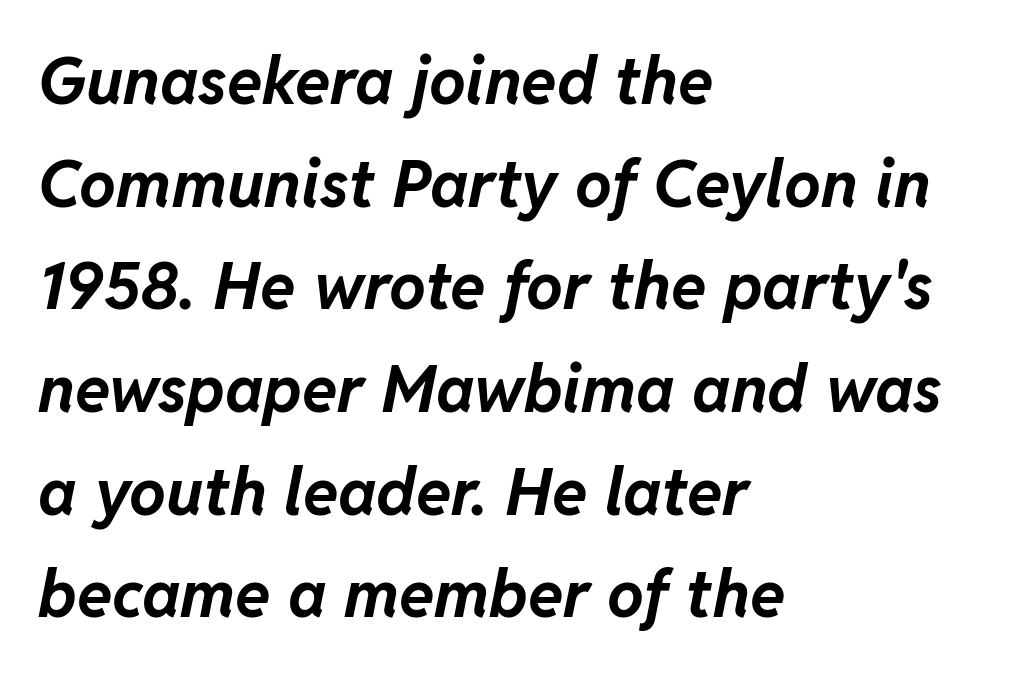
{"italic": "yes", "lean": "right", "slant_degrees": 11, "bold": "yes", "weight": "bold", "width": "normal", "stroke_contrast": "low", "x_height": "medium", "monospaced": "no", "underline": "no", "align": "left", "line_spacing": "normal", "line_spacing_ratio": 1.58, "letter_spacing": "normal", "letter_spacing_em": 0.0, "glyph_px": 65}
